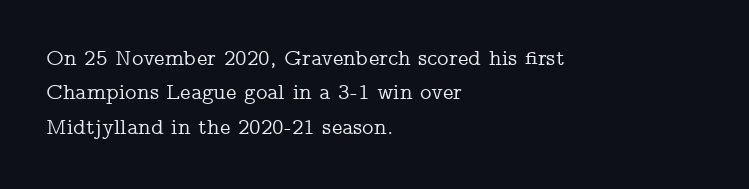
Teacher's note: observe the even left margin — that is flush-left alignment. The passage shown has conventional tracking throughout. It's the straight-up-and-down kind of type. The block of text has a typical density, with ordinary space between rows. The area under the type is left untouched.
